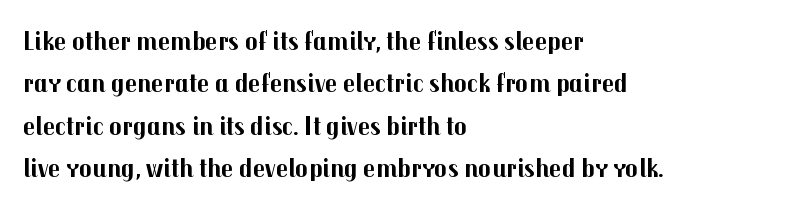
Q: Is the text bold? A: Yes.
Q: Is the text italic (slanted)? A: No, it is upright.
Q: Is the text underlined? A: No.
Q: How is the paragraph aligned? A: Left-aligned.
Q: Is the spacing between letters normal or unusually wide? A: Normal.
Q: Is the spacing between lines tight, normal or loose? A: Normal.
